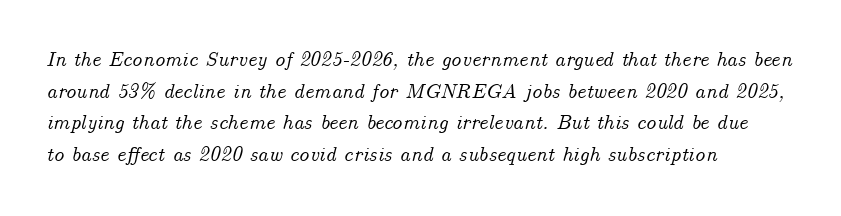
No word sits above an underline. The compositor pushed each line to the left boundary. In terms of letterspacing, this is plain default setting. The passage shown stacks its lines at a standard gap.
